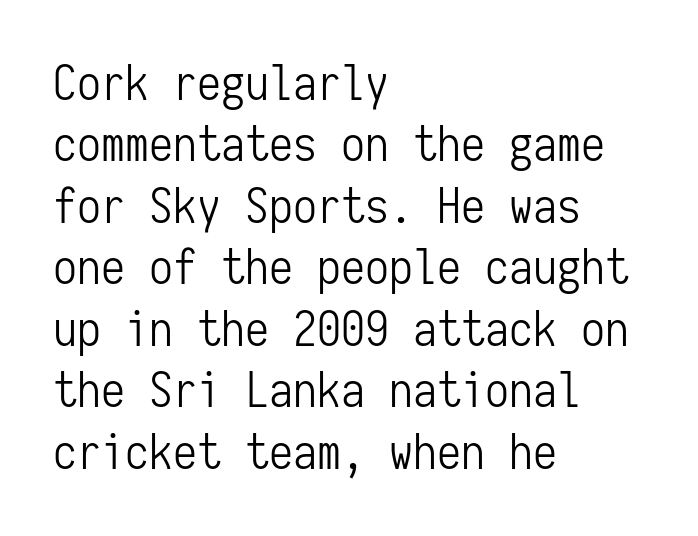
The image shows 48 px light, condensed sans-serif type, upright, monospaced; set left-aligned, normal line spacing (1.28x), normal letter spacing, not underlined; low stroke contrast and a medium x-height.
